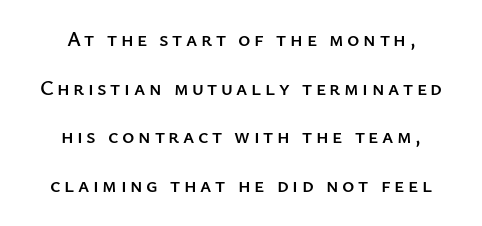
{"italic": "no", "underline": "no", "align": "center", "line_spacing": "loose", "line_spacing_ratio": 2.32, "glyph_px": 21}
